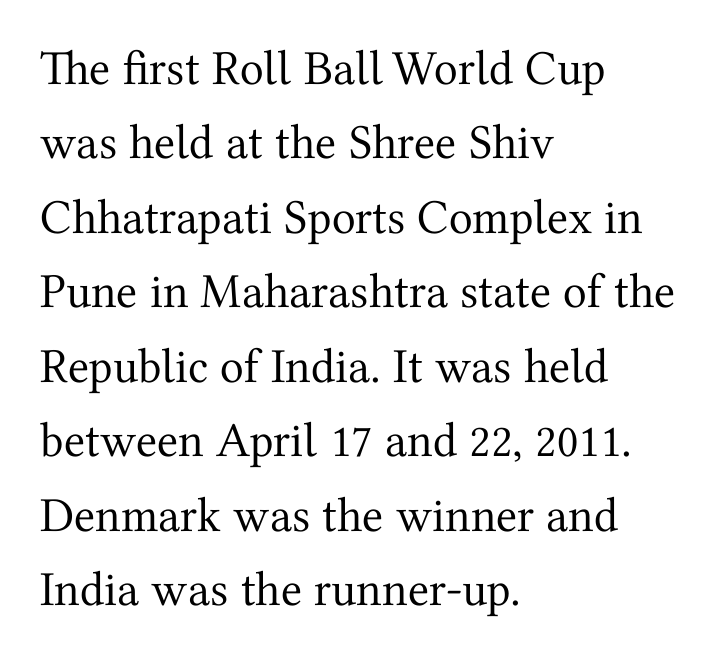
Q: Is the text bold? A: No.
Q: Is the text italic (slanted)? A: No, it is upright.
Q: Is the typeface a serif or a sans-serif typeface? A: Serif.
Q: Is the text underlined? A: No.
Q: How is the paragraph aligned? A: Left-aligned.
Q: Is the spacing between letters normal or unusually wide? A: Normal.
Q: Is the spacing between lines tight, normal or loose? A: Normal.
Q: Width (condensed, normal, or wide)? A: Normal.
Q: Stroke contrast? A: Medium.
Q: x-height? A: Medium.
Q: Monospaced? A: No.
